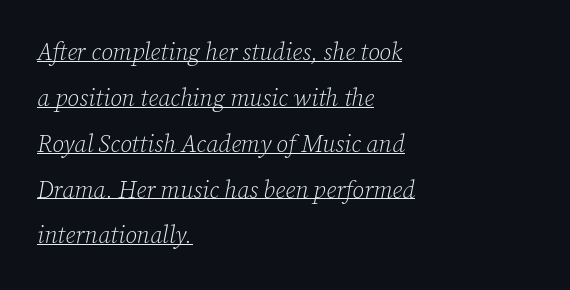
The image shows 24 px text type, italic (leaning right); set left-aligned, loose line spacing (1.91x), normal letter spacing, underlined.
